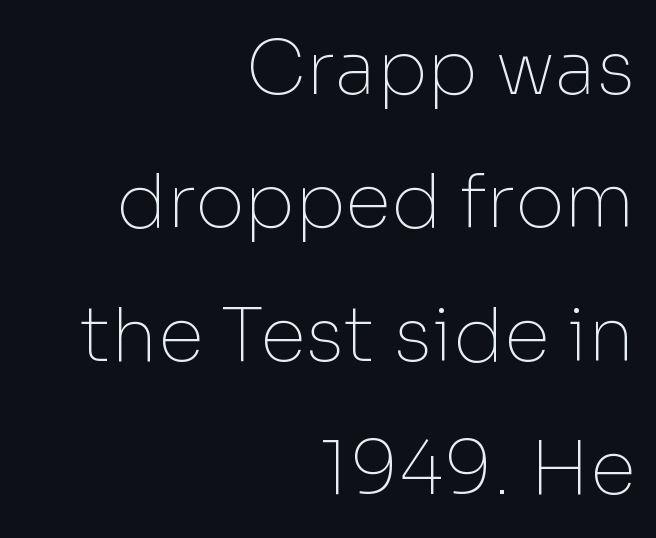
Q: Is the text bold? A: No.
Q: Is the text italic (slanted)? A: No, it is upright.
Q: Is the typeface a serif or a sans-serif typeface? A: Sans-serif.
Q: Is the text underlined? A: No.
Q: How is the paragraph aligned? A: Right-aligned.
Q: Is the spacing between letters normal or unusually wide? A: Normal.
Q: Width (condensed, normal, or wide)? A: Normal.
Q: Stroke contrast? A: Low.
Q: x-height? A: Medium.
Q: Monospaced? A: No.
